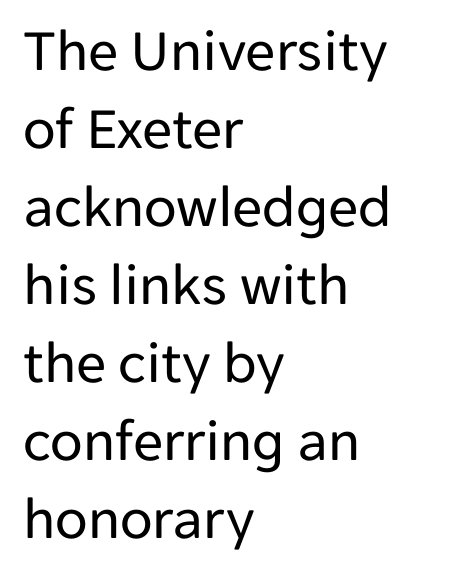
Q: Is the text bold? A: No.
Q: Is the text italic (slanted)? A: No, it is upright.
Q: Is the typeface a serif or a sans-serif typeface? A: Sans-serif.
Q: Is the text underlined? A: No.
Q: How is the paragraph aligned? A: Left-aligned.
Q: Is the spacing between letters normal or unusually wide? A: Normal.
Q: Is the spacing between lines tight, normal or loose? A: Normal.
Q: Width (condensed, normal, or wide)? A: Normal.
Q: Stroke contrast? A: Low.
Q: x-height? A: Medium.
Q: Monospaced? A: No.
